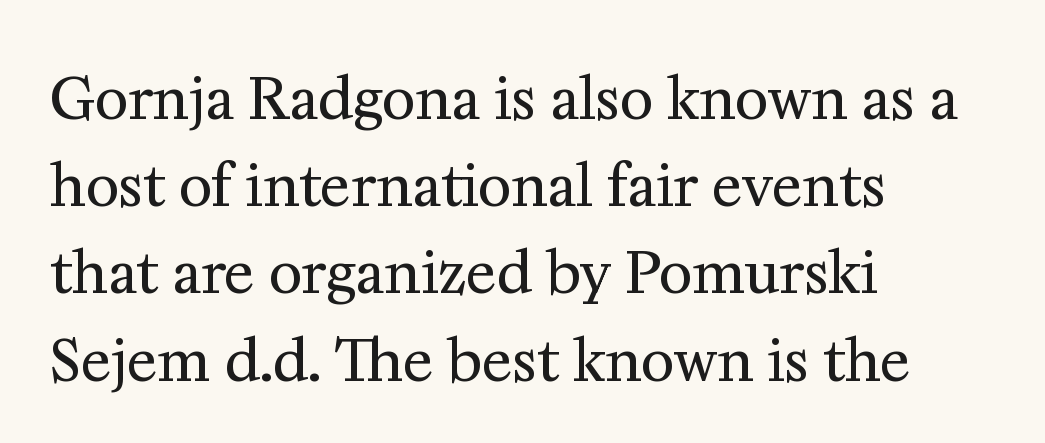
The image shows 57 px regular-weight serif type, upright; set left-aligned, normal line spacing (1.53x), normal letter spacing, not underlined; medium stroke contrast and a medium x-height.
